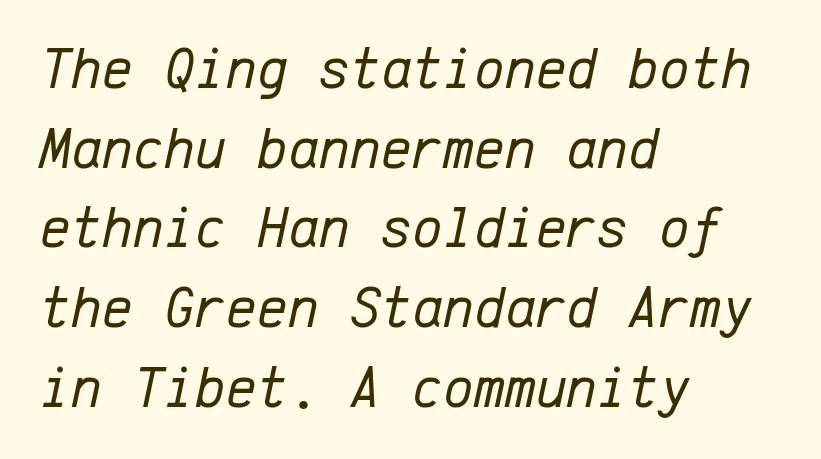
Q: Is the text bold? A: No.
Q: Is the text italic (slanted)? A: Yes, it leans right by about 12 degrees.
Q: Is the text underlined? A: No.
Q: How is the paragraph aligned? A: Left-aligned.
Q: Is the spacing between letters normal or unusually wide? A: Normal.
Q: Is the spacing between lines tight, normal or loose? A: Normal.
Q: Width (condensed, normal, or wide)? A: Normal.
Q: Stroke contrast? A: Low.
Q: x-height? A: Medium.
Q: Monospaced? A: Yes.
